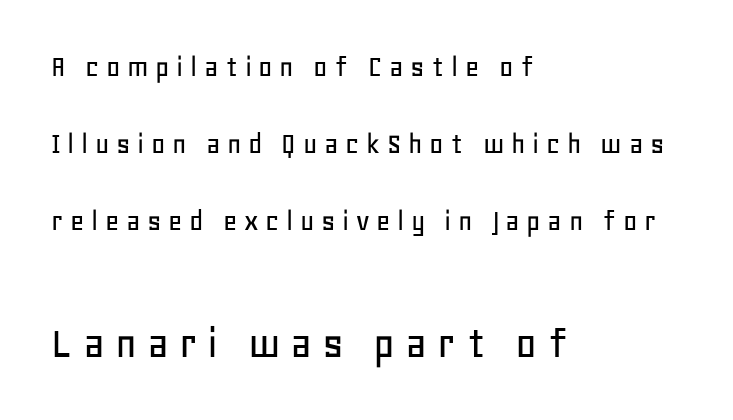
Descender tails drop into unmarked territory. Someone cranked the tracking dial way up on this one. Size contrast runs from small at the top to large at the bottom. The font's upright variant was chosen for this text.
